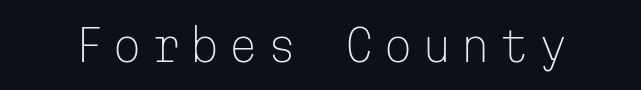
{"serif": "no", "italic": "no", "bold": "no", "weight": "light", "width": "normal", "stroke_contrast": "low", "x_height": "medium", "monospaced": "yes", "underline": "no", "letter_spacing": "wide", "letter_spacing_em": 0.2, "glyph_px": 43}
